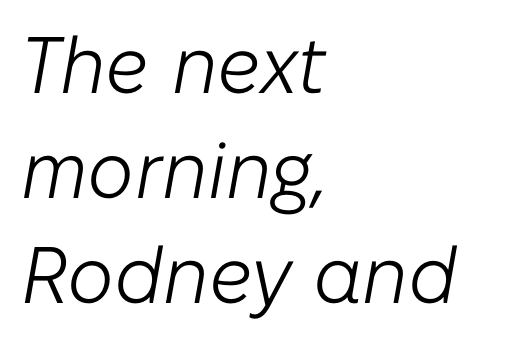
The image shows 80 px light type, italic (leaning right); set left-aligned, normal line spacing (1.31x), normal letter spacing, not underlined; low stroke contrast and a medium x-height.
